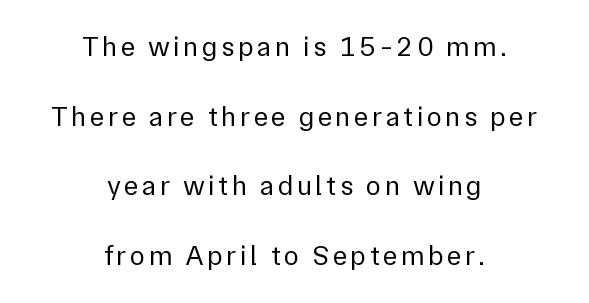
{"serif": "no", "italic": "no", "bold": "no", "weight": "regular", "width": "normal", "x_height": "medium", "monospaced": "no", "underline": "no", "align": "center", "line_spacing": "loose", "line_spacing_ratio": 2.49, "glyph_px": 28}
